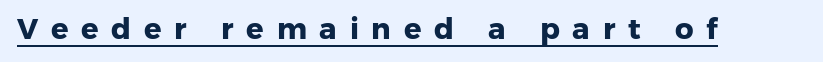
A typesetter would call this heavily tracked-out type. Looks like someone drew a line under every word here. I'd call this a sans setting — the letters go barefoot. Is this a fixed-width face? No — the glyphs have proportional, varying widths. The passage shown is emphatically bold.
